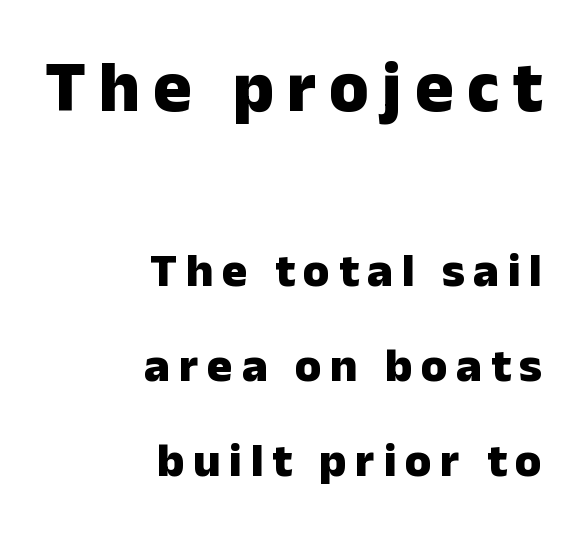
{"serif": "no", "italic": "no", "bold": "yes", "weight": "heavy", "width": "normal", "stroke_contrast": "low", "x_height": "medium", "monospaced": "no", "underline": "no", "align": "right", "line_spacing": "loose", "line_spacing_ratio": 1.97, "larger_block": "first", "size_ratio": 1.5, "glyph_px": 72}
